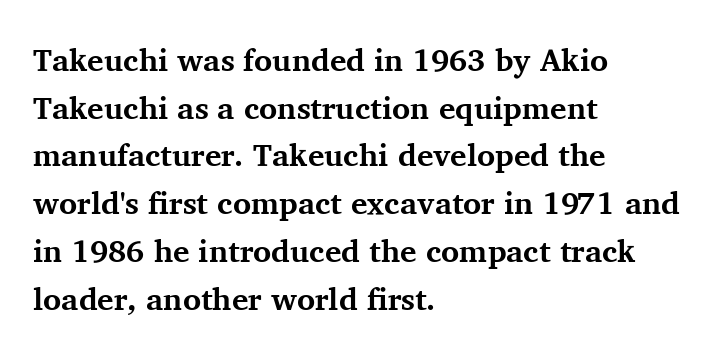
The image shows 31 px bold serif type, upright; set left-aligned, normal line spacing (1.54x), normal letter spacing, not underlined; medium stroke contrast and a medium x-height.
